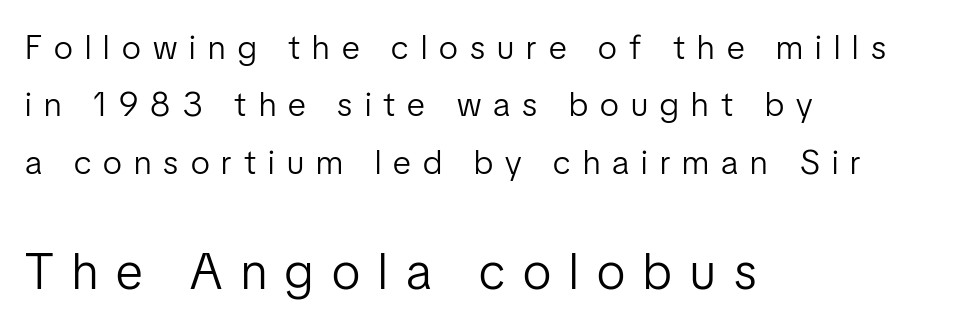
Q: Is the text bold? A: No.
Q: Is the text italic (slanted)? A: No, it is upright.
Q: Is the typeface a serif or a sans-serif typeface? A: Sans-serif.
Q: Is the text underlined? A: No.
Q: How is the paragraph aligned? A: Left-aligned.
Q: Is the spacing between letters normal or unusually wide? A: Unusually wide.
Q: Is the spacing between lines tight, normal or loose? A: Normal.
Q: Which block of text is set in a larger size, the first (top) or the second (bottom)? A: The second (bottom) one.
Q: Width (condensed, normal, or wide)? A: Condensed.
Q: Stroke contrast? A: Low.
Q: x-height? A: Medium.
Q: Monospaced? A: No.
